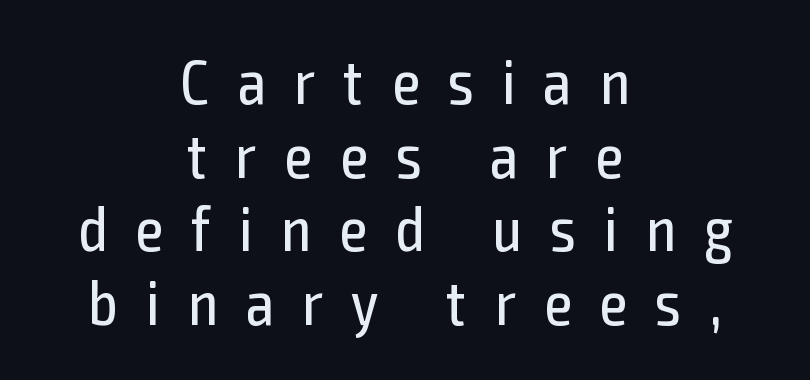
Each letter keeps its own natural width here, so spacing adapts to shape. The font family rendered here belongs to the sans-serif group. The foot of each line stays bare and open. This rendering uses center alignment, leaving both contours irregular but symmetric.
